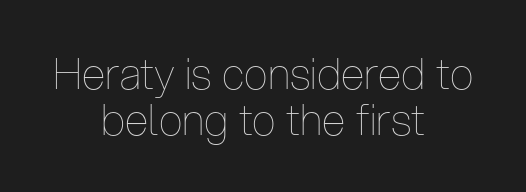
Leftover space on each line is divided equally before and after the words. Bare-footed words on every line. Reading down the column, the eye jumps only a short way to each next line. The letters stand upright; this is a roman face.
